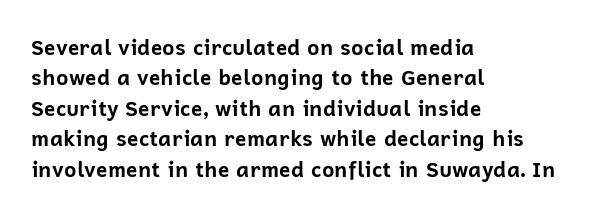
{"italic": "no", "bold": "yes", "underline": "no", "align": "left", "line_spacing": "normal", "line_spacing_ratio": 1.45, "letter_spacing": "normal", "letter_spacing_em": 0.0, "glyph_px": 21}
